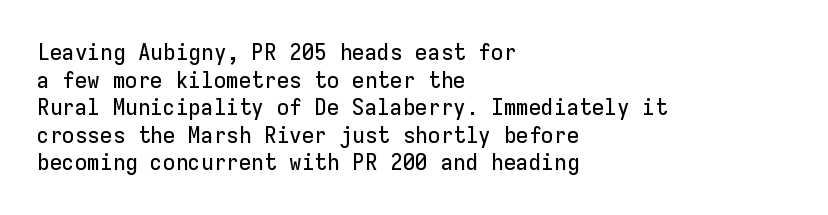
The line texture is even and compact thanks to regular tracking. These lines stack with their left ends in a neat column. The lettering stays uniformly vertical, giving the passage a roman look. Check the space under the baseline: it is left empty.
